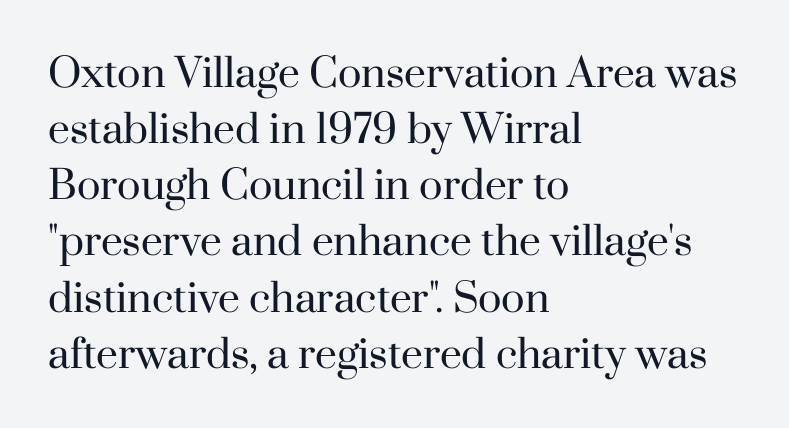
{"serif": "yes", "italic": "no", "bold": "no", "weight": "regular", "width": "normal", "stroke_contrast": "high", "x_height": "small", "monospaced": "no", "underline": "no", "align": "left", "line_spacing": "normal", "line_spacing_ratio": 1.44, "letter_spacing": "normal", "letter_spacing_em": 0.0, "glyph_px": 39}
